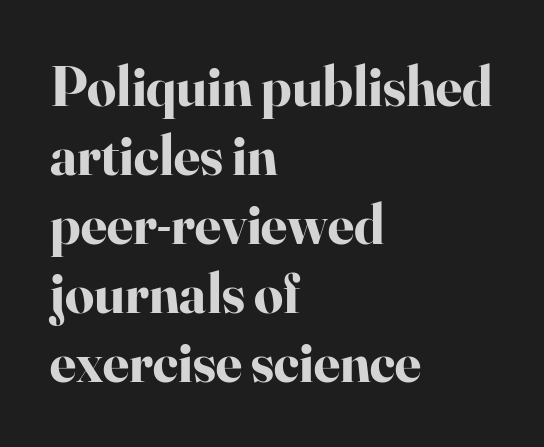
The image shows 57 px bold serif type, upright; set left-aligned, line spacing 1.21x, normal letter spacing, not underlined; high stroke contrast and a small x-height.
